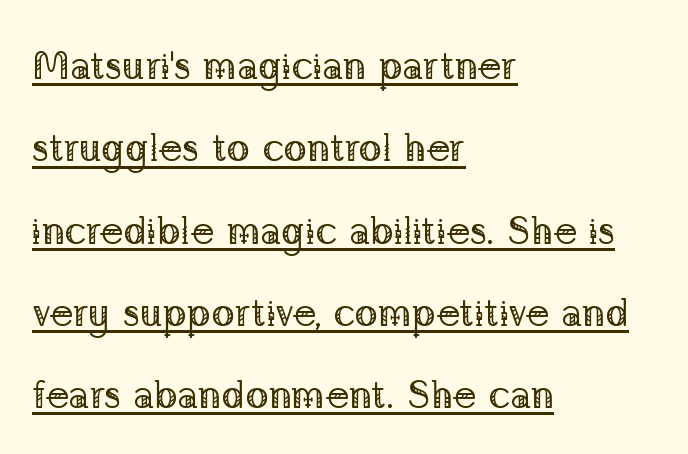
Q: Is the text bold? A: No.
Q: Is the text italic (slanted)? A: No, it is upright.
Q: Is the typeface a serif or a sans-serif typeface? A: Serif.
Q: Is the text underlined? A: Yes.
Q: How is the paragraph aligned? A: Left-aligned.
Q: Is the spacing between letters normal or unusually wide? A: Normal.
Q: Is the spacing between lines tight, normal or loose? A: Loose.
Q: Width (condensed, normal, or wide)? A: Normal.
Q: Stroke contrast? A: Low.
Q: x-height? A: Medium.
Q: Monospaced? A: No.
